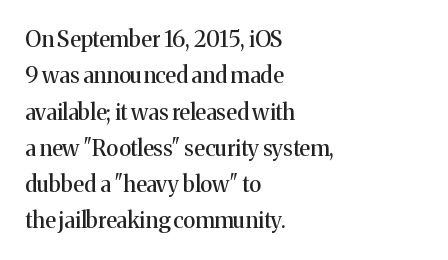
The image shows 22 px text type, upright; set left-aligned, normal line spacing (1.65x), normal letter spacing, not underlined.
